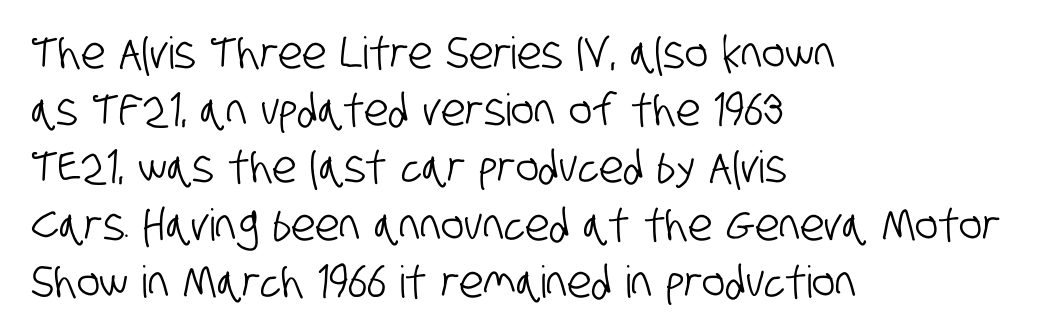
{"serif": "no", "width": "condensed", "stroke_contrast": "low", "x_height": "large", "monospaced": "no", "underline": "no", "align": "left", "line_spacing": "normal", "line_spacing_ratio": 1.3, "letter_spacing": "normal", "letter_spacing_em": 0.0, "glyph_px": 44}
